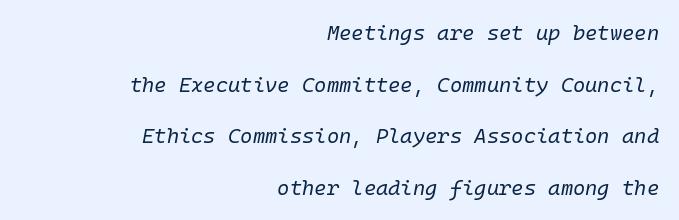
Which margin do the lines hug? The right one — the left edge is uneven. The line texture is even and compact thanks to regular tracking. On a weight scale, this lands at 450 or below. This sample trades compactness for vertical openness between lines. The glyphs look as if they've been sheared to an angle.
